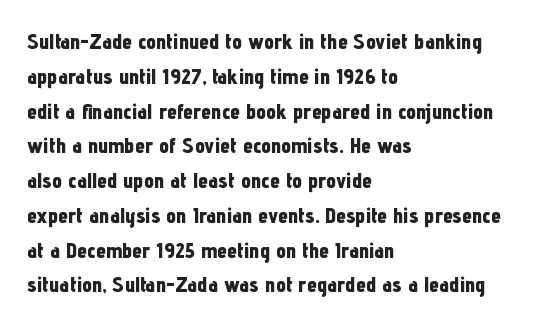
Q: Is the text bold? A: Yes.
Q: Is the text italic (slanted)? A: No, it is upright.
Q: Is the text underlined? A: No.
Q: How is the paragraph aligned? A: Left-aligned.
Q: Is the spacing between letters normal or unusually wide? A: Normal.
Q: Is the spacing between lines tight, normal or loose? A: Normal.
